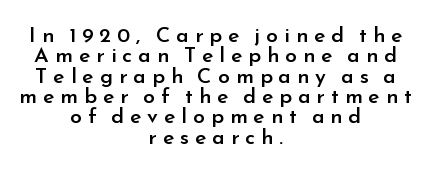
Q: Is the text bold? A: Semi-bold.
Q: Is the text italic (slanted)? A: No, it is upright.
Q: Is the text underlined? A: No.
Q: How is the paragraph aligned? A: Centered.
Q: Is the spacing between letters normal or unusually wide? A: Unusually wide.
Q: Is the spacing between lines tight, normal or loose? A: Tight.
